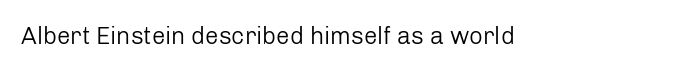
The image shows 24 px text type, upright; set normal letter spacing, not underlined.
